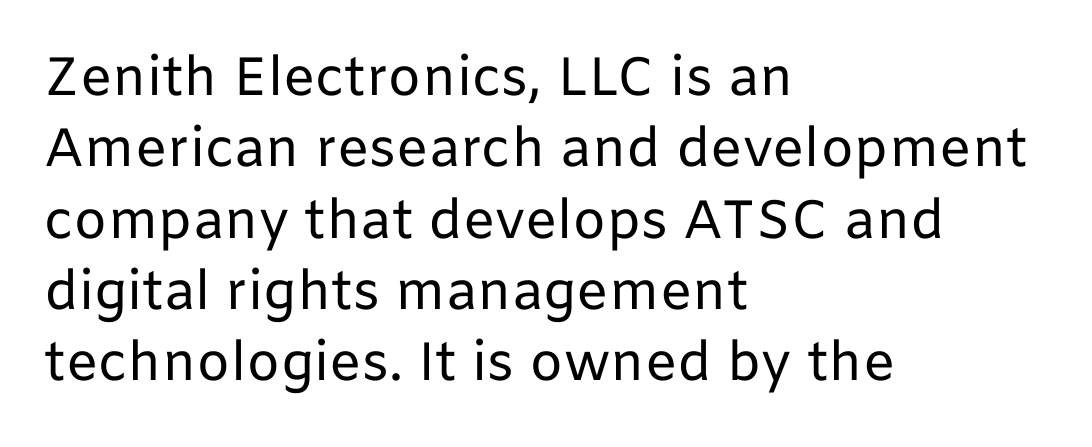
Q: Is the text bold? A: No.
Q: Is the text italic (slanted)? A: No, it is upright.
Q: Is the typeface a serif or a sans-serif typeface? A: Sans-serif.
Q: Is the text underlined? A: No.
Q: How is the paragraph aligned? A: Left-aligned.
Q: Is the spacing between letters normal or unusually wide? A: Normal.
Q: Is the spacing between lines tight, normal or loose? A: Normal.
Q: Width (condensed, normal, or wide)? A: Normal.
Q: Stroke contrast? A: Low.
Q: x-height? A: Medium.
Q: Monospaced? A: No.
